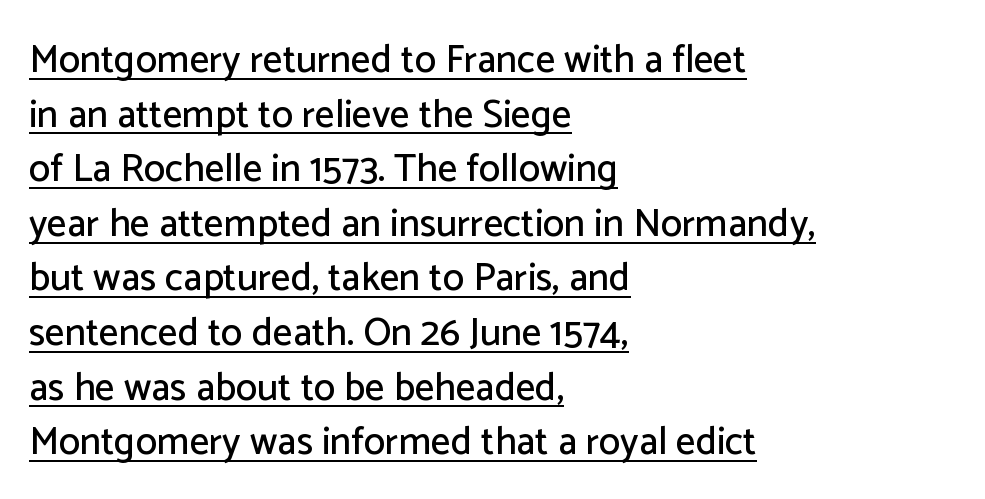
The image shows 39 px sans-serif type, upright; set left-aligned, normal line spacing (1.4x), normal letter spacing, underlined; low stroke contrast and a medium x-height.
